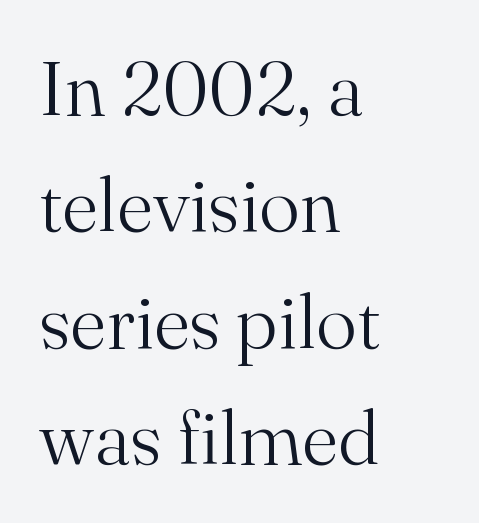
{"serif": "yes", "italic": "no", "bold": "no", "weight": "light", "width": "normal", "stroke_contrast": "medium", "x_height": "small", "monospaced": "no", "underline": "no", "align": "left", "line_spacing": "normal", "line_spacing_ratio": 1.51, "letter_spacing": "normal", "letter_spacing_em": 0.0, "glyph_px": 77}
